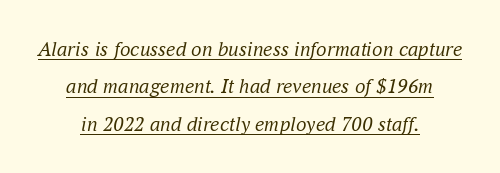
A typographer would call this underscored text. The face used here is rendered with its standard letterfit. Would a proofreader flag this as italicized? Yes. One-word summary of the alignment: center. Unbolded letterforms with no extra heft.
